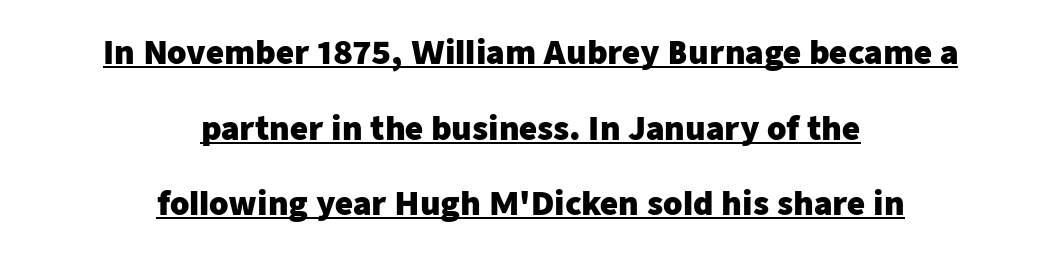
{"serif": "no", "italic": "no", "bold": "yes", "weight": "heavy", "width": "normal", "stroke_contrast": "low", "x_height": "medium", "monospaced": "no", "underline": "yes", "align": "center", "line_spacing": "loose", "line_spacing_ratio": 2.44, "letter_spacing": "normal", "letter_spacing_em": 0.0, "glyph_px": 31}
